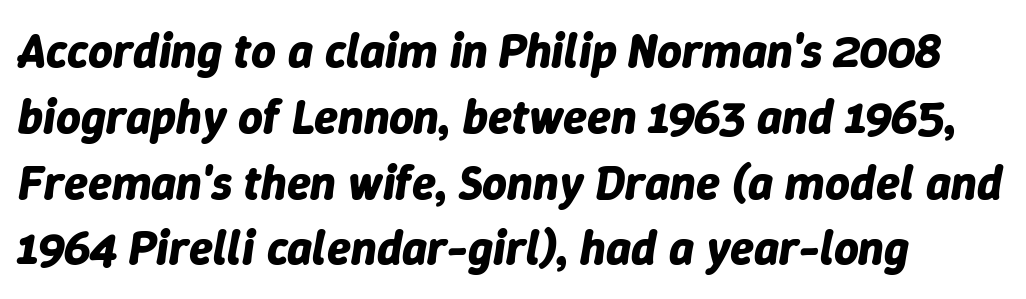
The image shows 48 px bold type, italic (leaning right); set normal line spacing (1.37x), normal letter spacing, not underlined; low stroke contrast and a medium x-height.
